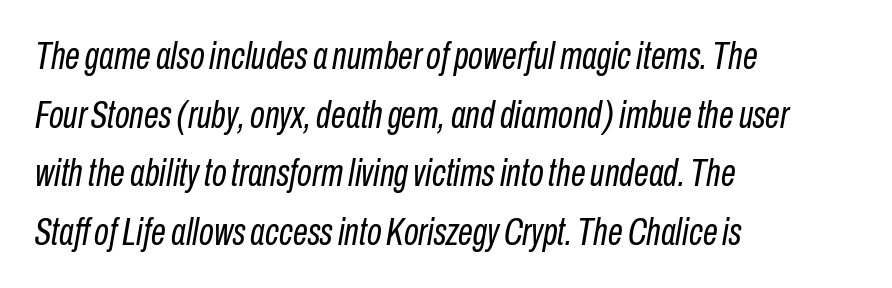
Designer's note — italics engaged. A normal amount of white space separates one row of letters from the next. The weight tops out at a normal text grade. Has an underline been added? It has not. Varying glyph widths throughout — classic text-font behaviour. How are the letters spaced? Ordinarily, with no added tracking.
